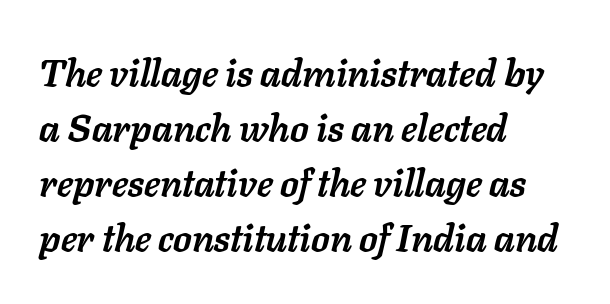
{"italic": "yes", "lean": "right", "slant_degrees": 11, "bold": "yes", "weight": "semibold", "width": "normal", "stroke_contrast": "low", "x_height": "medium", "monospaced": "no", "underline": "no", "align": "left", "line_spacing": "normal", "line_spacing_ratio": 1.45, "letter_spacing": "normal", "letter_spacing_em": 0.0, "glyph_px": 38}
